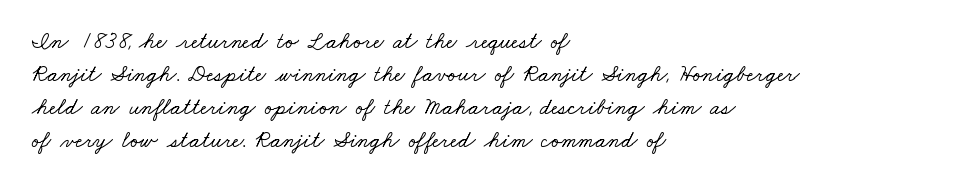
{"underline": "no", "align": "left", "line_spacing": "normal", "line_spacing_ratio": 1.43, "letter_spacing": "normal", "letter_spacing_em": 0.0, "glyph_px": 23}
